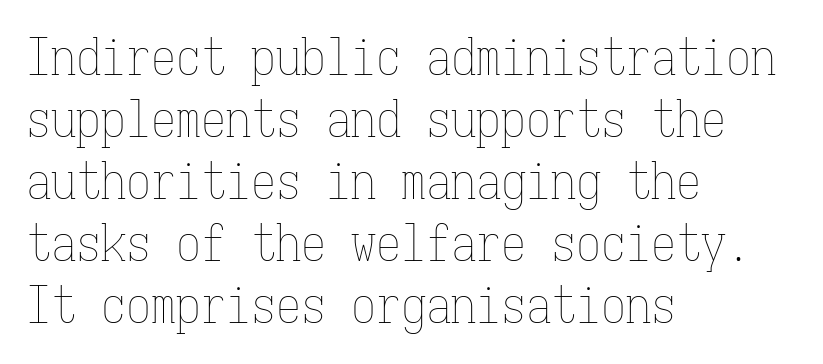
Q: Is the text bold? A: No.
Q: Is the text italic (slanted)? A: No, it is upright.
Q: Is the text underlined? A: No.
Q: How is the paragraph aligned? A: Left-aligned.
Q: Is the spacing between letters normal or unusually wide? A: Normal.
Q: Width (condensed, normal, or wide)? A: Condensed.
Q: Stroke contrast? A: Low.
Q: x-height? A: Medium.
Q: Monospaced? A: Yes.
